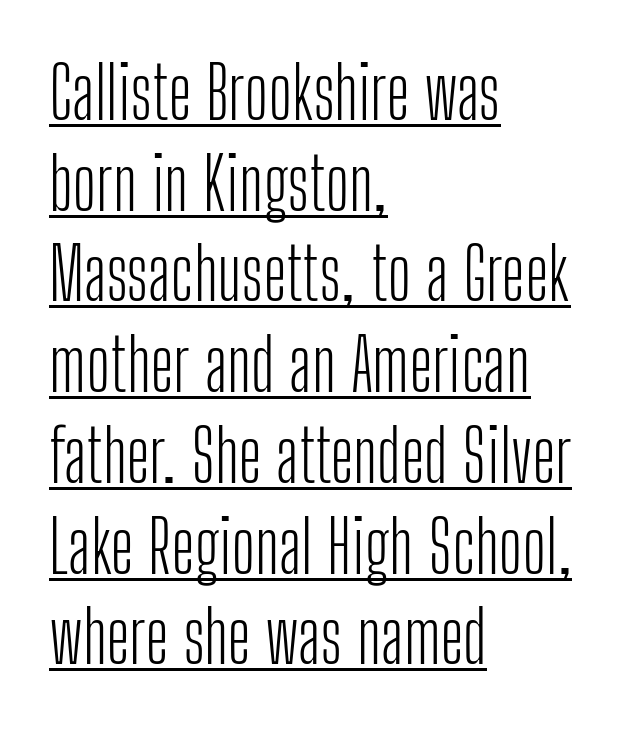
Interline gaps are of average width in this sample. These lines are set flush left with a ragged right edge. Style check: upright. The face used here is proportionally spaced, like ordinary book or web type.
